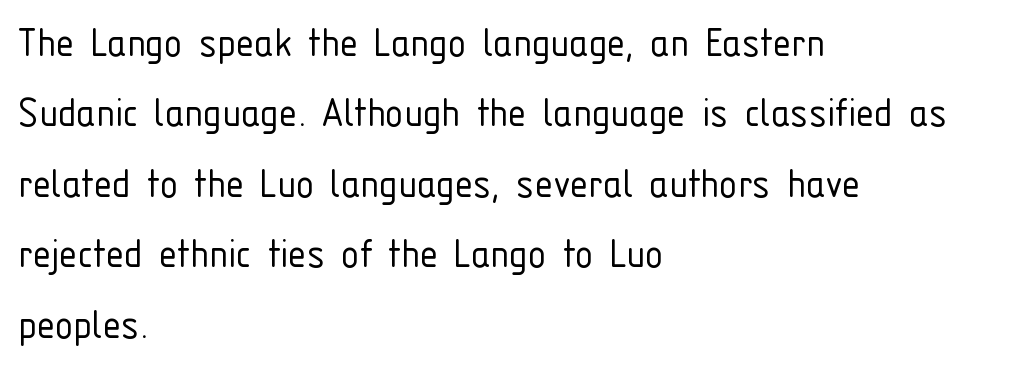
{"serif": "no", "italic": "no", "bold": "no", "weight": "light", "width": "condensed", "stroke_contrast": "low", "x_height": "medium", "monospaced": "no", "underline": "no", "align": "left", "line_spacing": "normal", "line_spacing_ratio": 1.53, "letter_spacing": "normal", "letter_spacing_em": 0.0, "glyph_px": 46}
